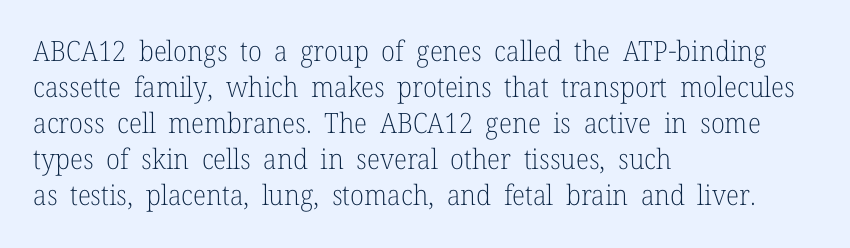
The image shows 28 px light serif type, upright; set left-aligned, normal line spacing (1.29x), normal letter spacing, not underlined; low stroke contrast and a medium x-height.
